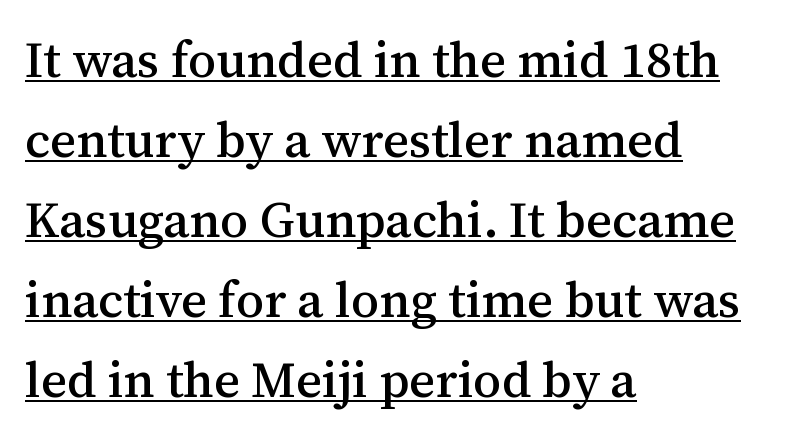
Q: Is the text italic (slanted)? A: No, it is upright.
Q: Is the typeface a serif or a sans-serif typeface? A: Serif.
Q: Is the text underlined? A: Yes.
Q: How is the paragraph aligned? A: Left-aligned.
Q: Is the spacing between letters normal or unusually wide? A: Normal.
Q: Is the spacing between lines tight, normal or loose? A: Normal.
Q: Width (condensed, normal, or wide)? A: Normal.
Q: Stroke contrast? A: Medium.
Q: x-height? A: Medium.
Q: Monospaced? A: No.
